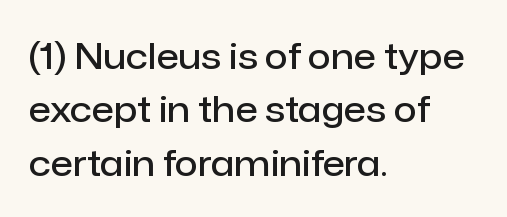
The image shows 36 px semibold sans-serif type, upright; set left-aligned, normal line spacing (1.48x), normal letter spacing, not underlined; low stroke contrast and a medium x-height.
